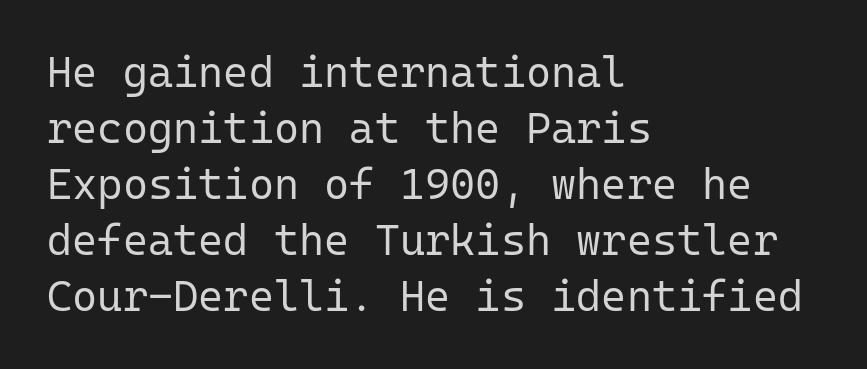
{"serif": "no", "italic": "no", "bold": "no", "weight": "regular", "width": "normal", "stroke_contrast": "low", "x_height": "medium", "monospaced": "yes", "underline": "no", "align": "left", "line_spacing": "normal", "line_spacing_ratio": 1.3, "letter_spacing": "normal", "letter_spacing_em": 0.0, "glyph_px": 43}
